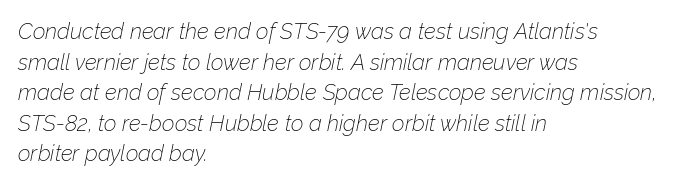
{"italic": "yes", "lean": "right", "slant_degrees": 12, "bold": "no", "underline": "no", "align": "left", "line_spacing": "normal", "line_spacing_ratio": 1.39, "letter_spacing": "normal", "letter_spacing_em": 0.0, "glyph_px": 22}
